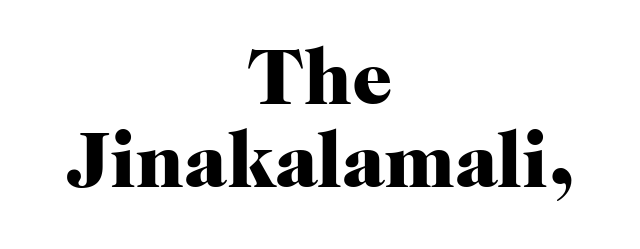
The image shows 79 px heavy serif type, upright; set centered, tight line spacing (1.05x), normal letter spacing, not underlined; high stroke contrast and a medium x-height.
